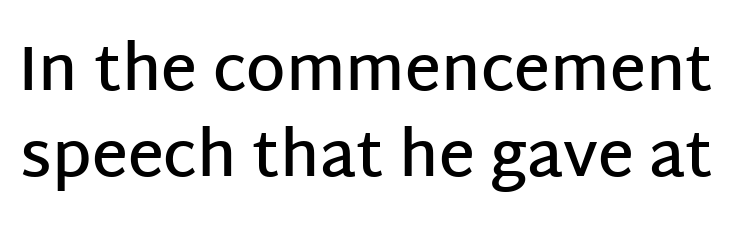
{"serif": "no", "italic": "no", "bold": "semi", "weight": "semibold", "width": "normal", "stroke_contrast": "low", "x_height": "large", "monospaced": "no", "underline": "no", "line_spacing": "normal", "line_spacing_ratio": 1.37, "letter_spacing": "normal", "letter_spacing_em": 0.0, "glyph_px": 63}
